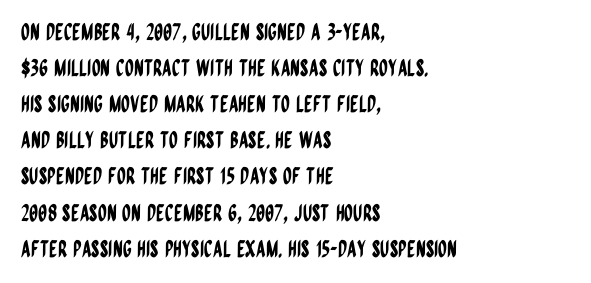
The image shows 23 px text type, upright; set left-aligned, normal line spacing (1.57x), normal letter spacing, not underlined.
